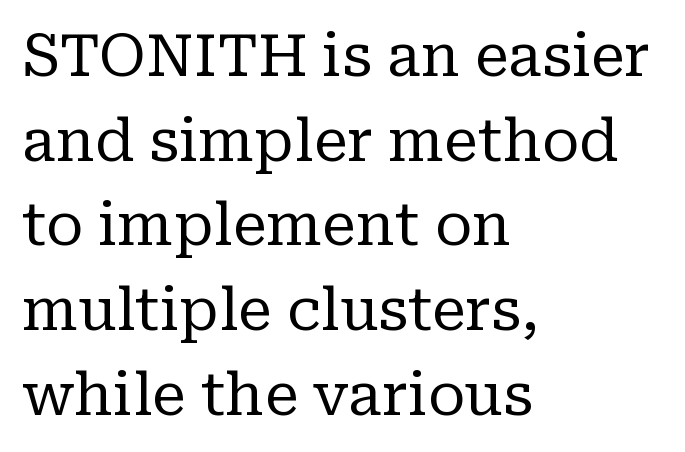
The image shows 58 px regular-weight serif type, upright; set left-aligned, normal line spacing (1.46x), normal letter spacing, not underlined; low stroke contrast and a medium x-height.
